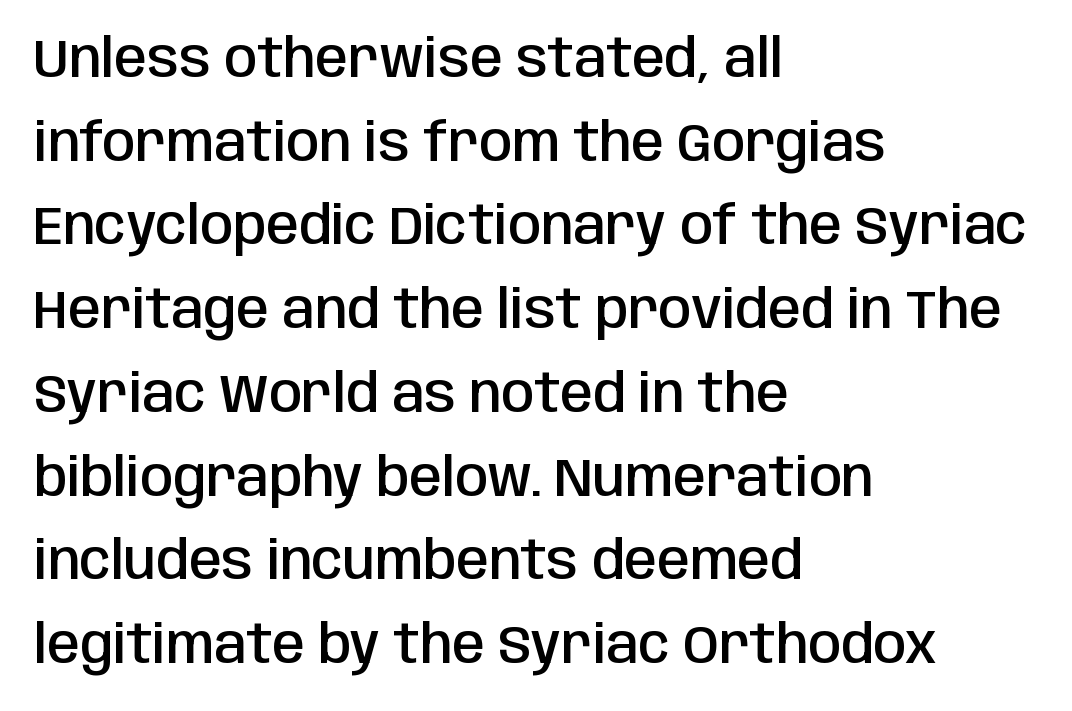
Q: Is the text bold? A: Semi-bold.
Q: Is the text italic (slanted)? A: No, it is upright.
Q: Is the typeface a serif or a sans-serif typeface? A: Sans-serif.
Q: Is the text underlined? A: No.
Q: How is the paragraph aligned? A: Left-aligned.
Q: Is the spacing between letters normal or unusually wide? A: Normal.
Q: Is the spacing between lines tight, normal or loose? A: Normal.
Q: Width (condensed, normal, or wide)? A: Condensed.
Q: Stroke contrast? A: Low.
Q: x-height? A: Large.
Q: Monospaced? A: No.
